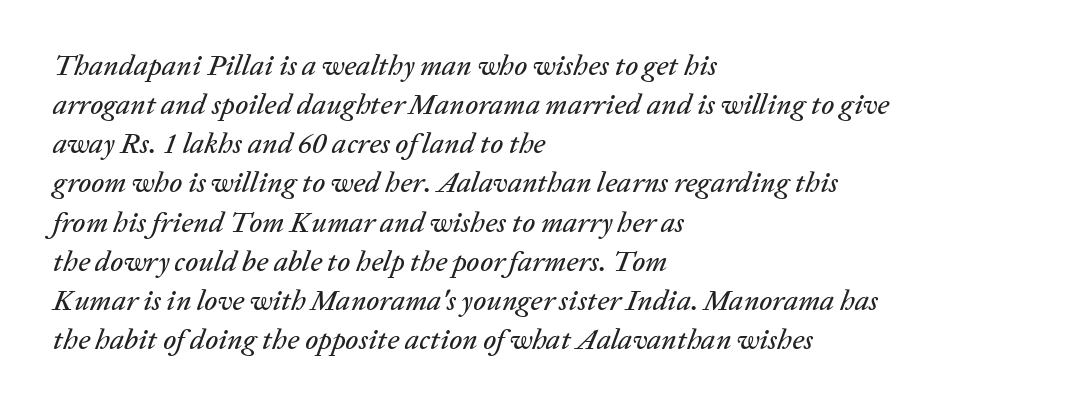
The gaps between neighbouring characters are ordinary and unremarkable. Each letter keeps its own natural width here, so spacing adapts to shape. Descender tails drop into unmarked territory. A typesetter would call this leading conventional body-copy spacing. This is oblique type, the kind used for emphasis or titles. Compared with a centered layout, this one pins lines to the left instead.
